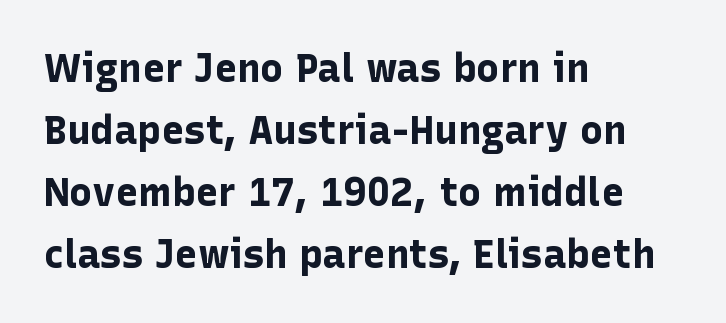
{"serif": "no", "italic": "no", "bold": "yes", "weight": "bold", "width": "normal", "stroke_contrast": "low", "x_height": "medium", "monospaced": "no", "underline": "no", "align": "left", "line_spacing": "normal", "line_spacing_ratio": 1.59, "letter_spacing": "normal", "letter_spacing_em": 0.0, "glyph_px": 39}
